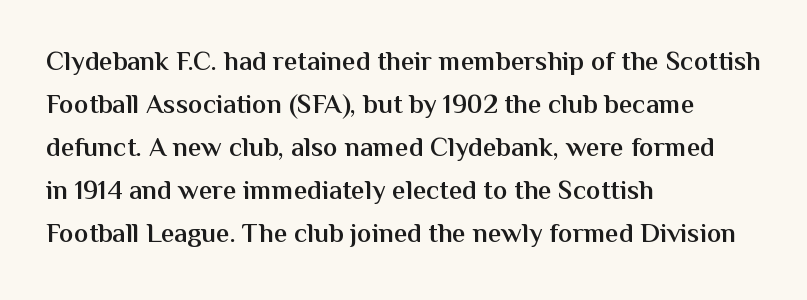
{"italic": "no", "bold": "semi", "underline": "no", "align": "left", "line_spacing": "normal", "line_spacing_ratio": 1.59, "letter_spacing": "normal", "letter_spacing_em": 0.0, "glyph_px": 27}
